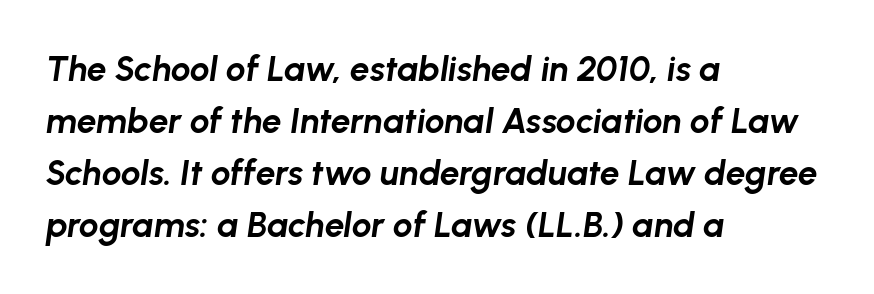
The passage shown is typed in a proportional face where columns would drift. Every letter is thick-stroked: bold, no question. Regular leading. A classic flush-left, rag-right setting is used for this passage. This rendering leaves character spacing at its baseline value. Does the lettering tilt? It does — this is italic.
